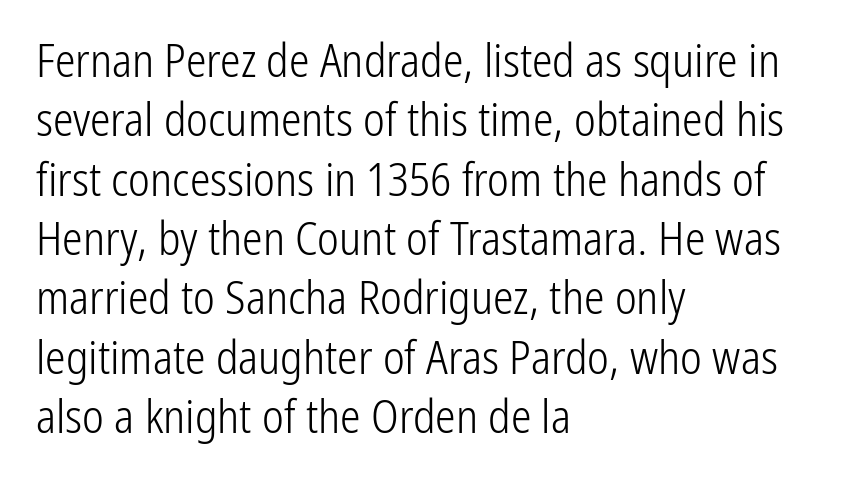
The image shows 46 px light, condensed sans-serif type, upright; set left-aligned, normal line spacing (1.29x), normal letter spacing, not underlined; low stroke contrast and a medium x-height.
